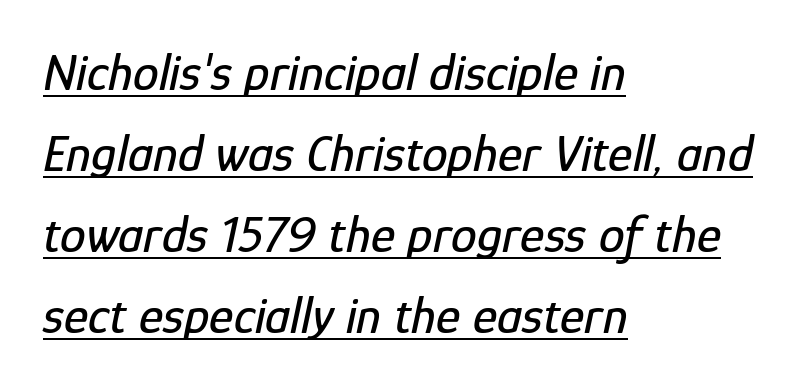
{"italic": "yes", "lean": "right", "slant_degrees": 12, "width": "condensed", "stroke_contrast": "low", "x_height": "medium", "monospaced": "no", "underline": "yes", "align": "left", "line_spacing": "normal", "line_spacing_ratio": 1.56, "letter_spacing": "normal", "letter_spacing_em": 0.0, "glyph_px": 52}
